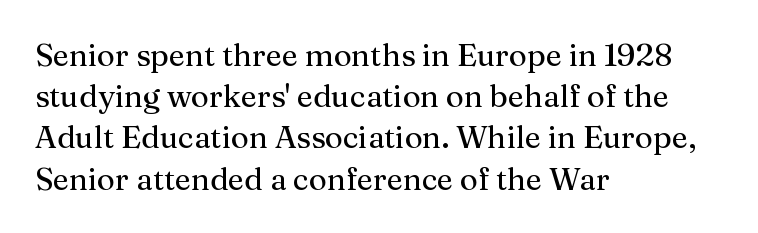
The image shows 31 px regular-weight serif type, upright; set left-aligned, normal line spacing (1.33x), normal letter spacing, not underlined; medium stroke contrast and a medium x-height.
